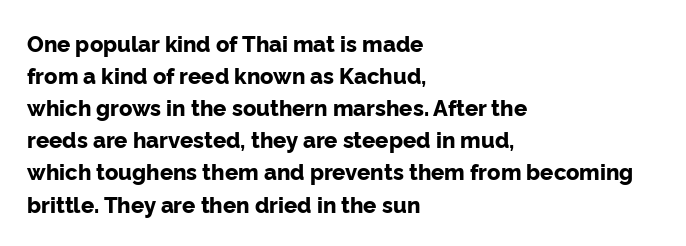
These lines were composed using upright roman letters. Bare-footed words on every line. The vertical gap from one line to the next is medium. Leftover space on each line is placed entirely after the last word. The line texture is even and compact thanks to regular tracking.
